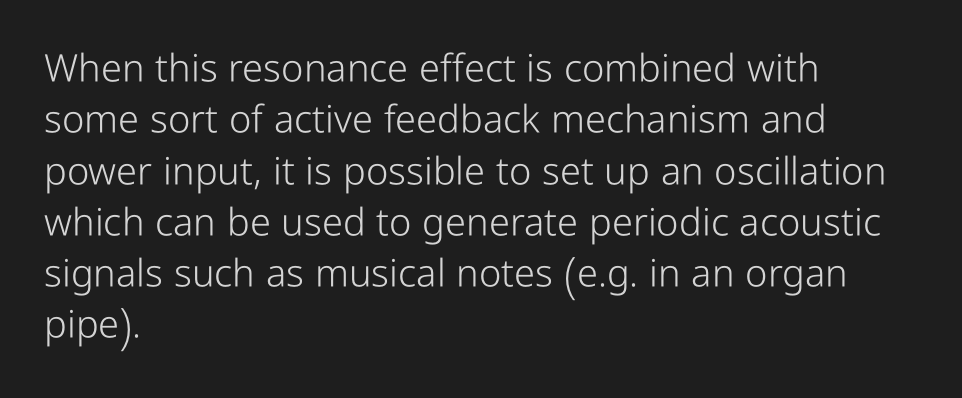
You could call the tracking neutral — neither tight nor loose. Looks like regular typesetting: each glyph gets only the width it needs. Where is the straight margin? On the left. A typesetter would label this face a sans. Summary of weight: not heavy and not bold. Lines of text with bare space underneath.
